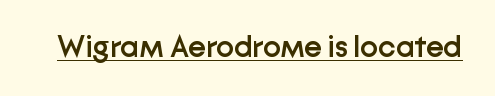
Serif or sans? Sans — the stroke terminals are bare. The passage shown is typed in a proportional face where columns would drift. How are the letters spaced? Ordinarily, with no added tracking. A somewhat darkened texture: the type is semibold rather than bold. The face used here appears with an underline applied. The type sits square on the baseline with zero lean.
